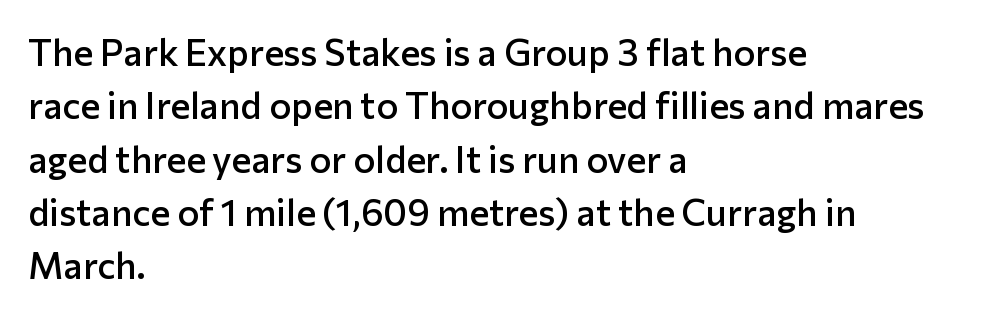
Each letter keeps its own natural width here, so spacing adapts to shape. Characters remain perfectly vertical along every line. The characters look somewhat weighty, a semibold short of true bold. Type style note: lacks serifs. No word sits above an underline.
